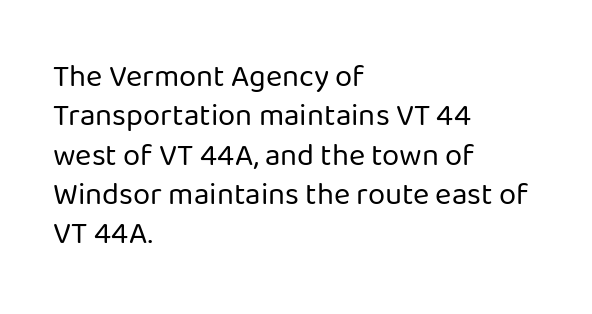
The image shows 31 px regular-weight sans-serif type, upright; set left-aligned, normal line spacing (1.27x), normal letter spacing, not underlined; low stroke contrast and a medium x-height.
